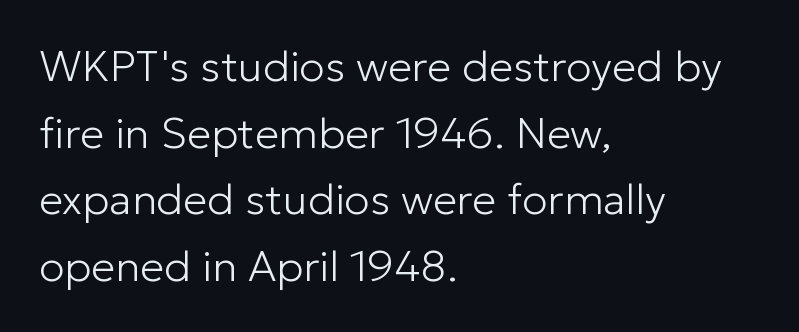
Normally led — the rows are evenly, conventionally spaced. Descenders hang freely into open space. Nothing heavy about these letters — not bold at all. The text was rendered using a sans face with plain stroke endings. Does the lettering tilt? It doesn't — this is upright.
